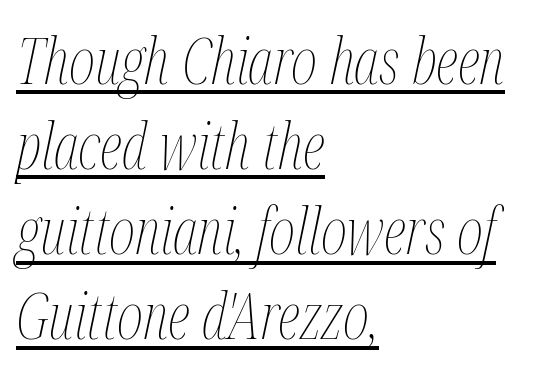
The image shows 63 px thin, condensed type, italic (leaning right); set left-aligned, normal line spacing (1.35x), normal letter spacing, underlined; medium stroke contrast and a medium x-height.
